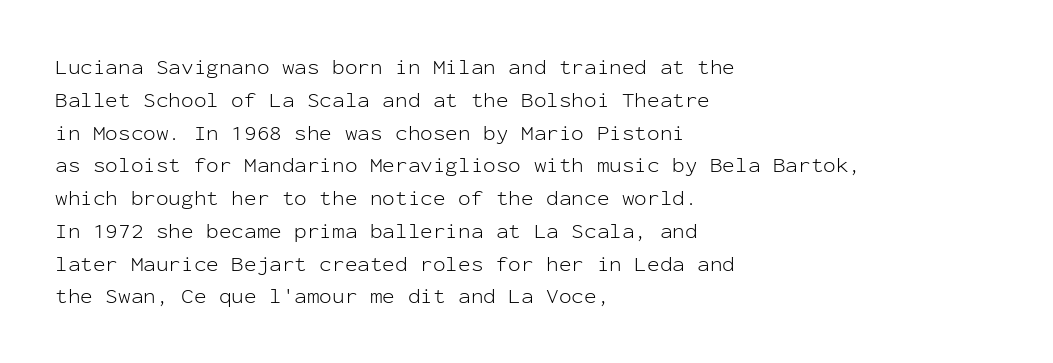
{"italic": "no", "bold": "no", "underline": "no", "align": "left", "line_spacing": "normal", "line_spacing_ratio": 1.56, "letter_spacing": "normal", "letter_spacing_em": 0.0, "glyph_px": 21}
